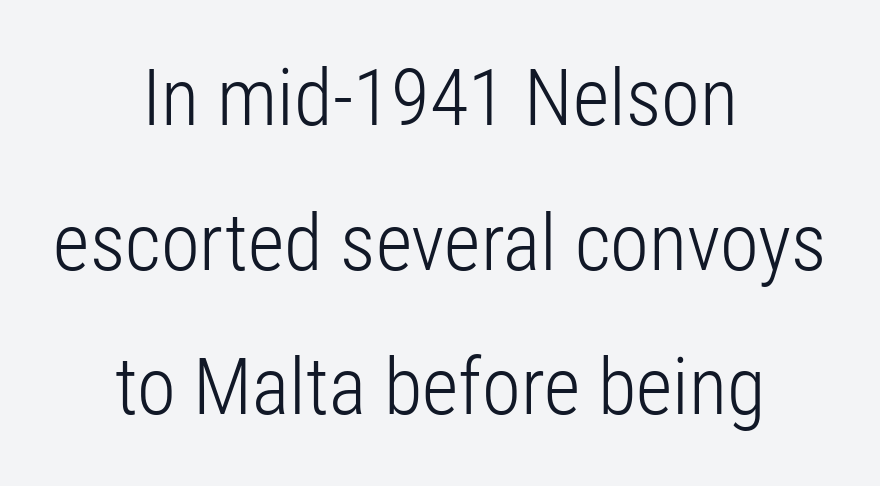
The image shows 79 px light, condensed sans-serif type, upright; set centered, line spacing 1.83x, normal letter spacing, not underlined; low stroke contrast and a medium x-height.
